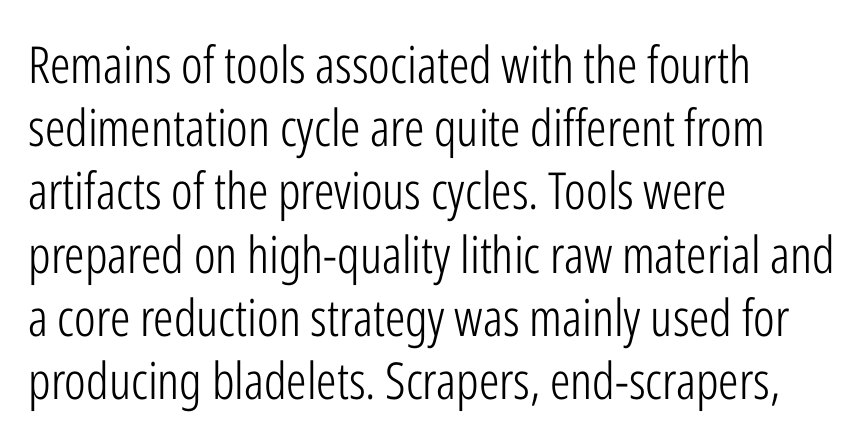
The image shows 51 px light, condensed sans-serif type, upright; set left-aligned, line spacing 1.24x, normal letter spacing, not underlined; low stroke contrast and a medium x-height.
